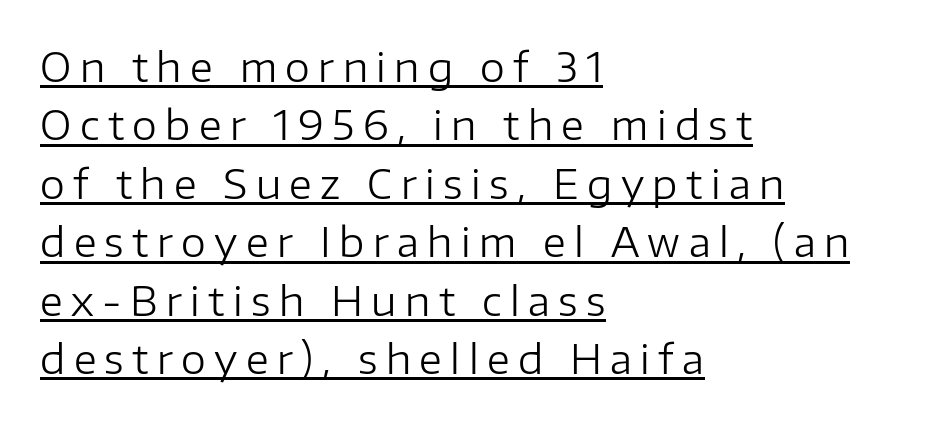
The image shows 40 px regular-weight sans-serif type, upright; set left-aligned, normal line spacing (1.46x), unusually wide letter spacing (+0.21 em), underlined; low stroke contrast and a medium x-height.
